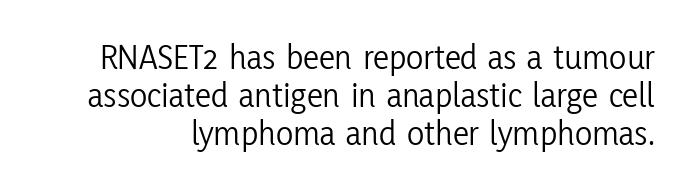
Nobody drew a line under any word here. The weight tops out at a normal text grade. Whoever set this chose condensed vertical rhythm over breathing room. It's the straight-up-and-down kind of type.
